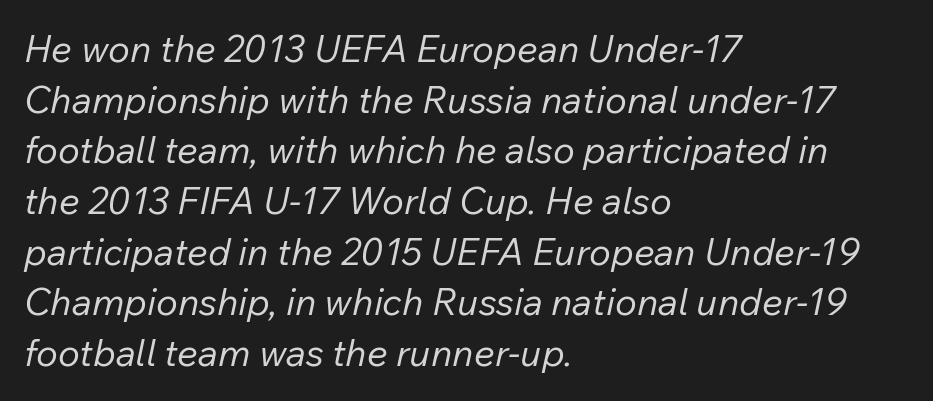
The paragraph has a hard left edge and a soft right edge. A typesetter would call this leading conventional body-copy spacing. Yep, that's italic — everything's leaning. The space beneath each line is pristine and unruled. These glyphs show unthickened strokes, regular width or finer. The passage shown is typed in a proportional face where columns would drift.
